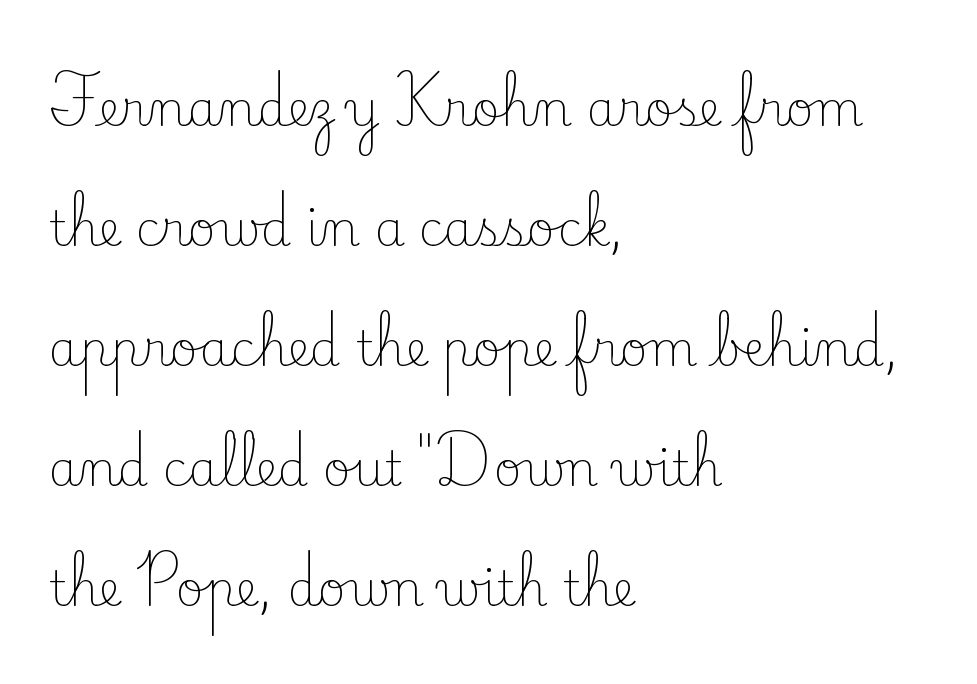
{"serif": "yes", "italic": "no", "bold": "no", "weight": "light", "width": "normal", "stroke_contrast": "low", "x_height": "small", "monospaced": "no", "underline": "no", "align": "left", "line_spacing": "loose", "line_spacing_ratio": 2.5, "letter_spacing": "normal", "letter_spacing_em": 0.0, "glyph_px": 48}
